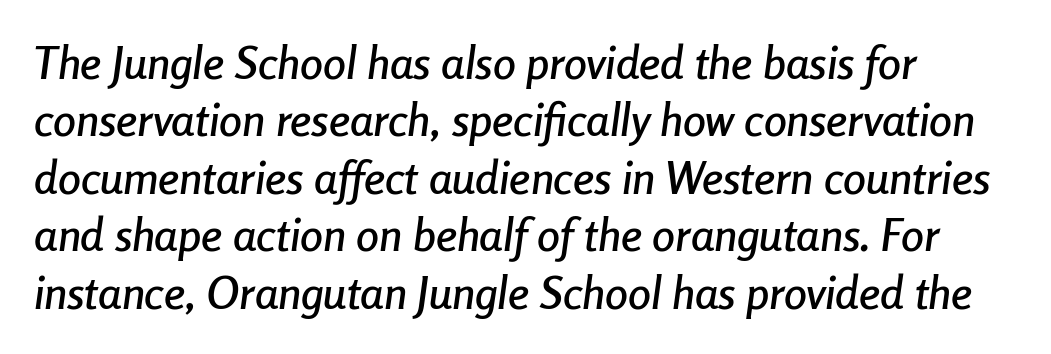
The image shows 46 px condensed type, italic (leaning right); set left-aligned, normal line spacing (1.25x), normal letter spacing, not underlined; low stroke contrast and a medium x-height.
